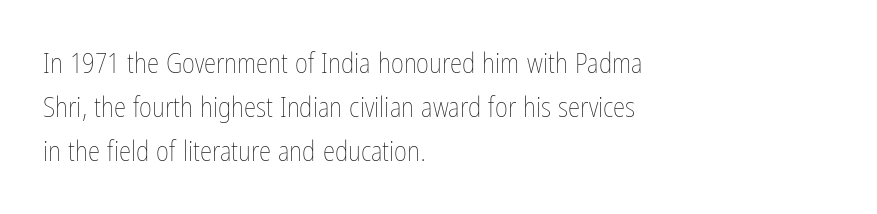
{"italic": "no", "bold": "no", "weight": "thin", "width": "condensed", "stroke_contrast": "low", "x_height": "medium", "monospaced": "no", "underline": "no", "align": "left", "line_spacing": "normal", "line_spacing_ratio": 1.58, "letter_spacing": "normal", "letter_spacing_em": 0.0, "glyph_px": 28}
